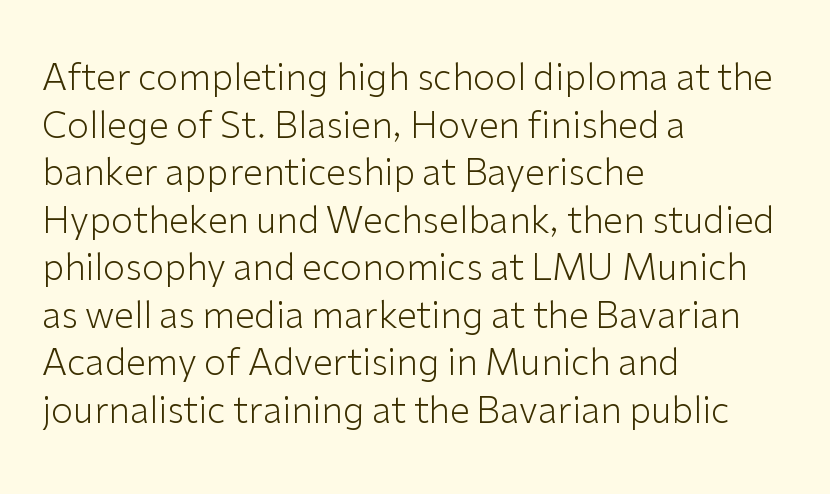
The image shows 36 px light sans-serif type, upright; set left-aligned, normal line spacing (1.32x), normal letter spacing, not underlined; low stroke contrast and a medium x-height.
